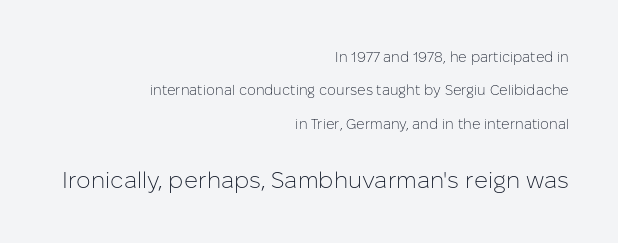
It's the straight-up-and-down kind of type. This sample trades compactness for vertical openness between lines. Two sizes are in play, and the larger belongs to the second block. The words here are not underlined. Stems here are at most as thick as an everyday book face.
